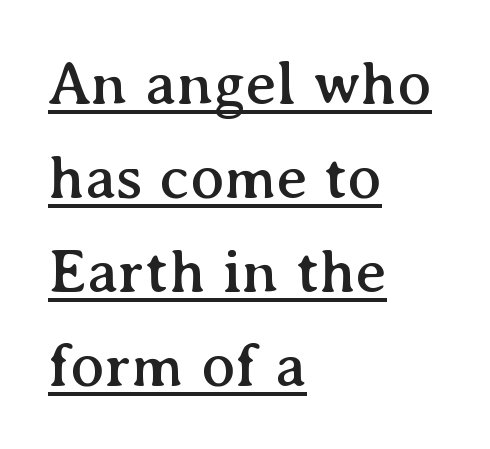
The image shows 63 px serif type, upright; set left-aligned, normal line spacing (1.49x), normal letter spacing, underlined; medium stroke contrast and a medium x-height.
